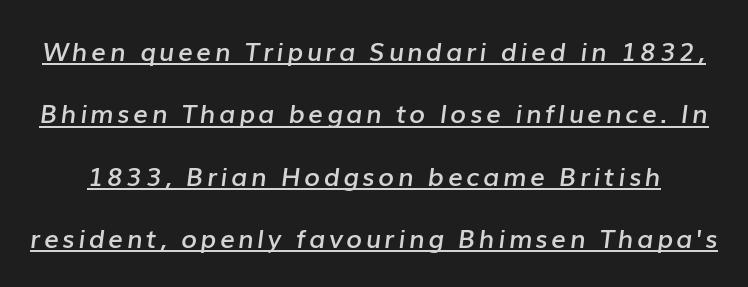
{"italic": "yes", "lean": "right", "slant_degrees": 7, "bold": "semi", "underline": "yes", "line_spacing": "loose", "line_spacing_ratio": 2.4, "glyph_px": 26}
